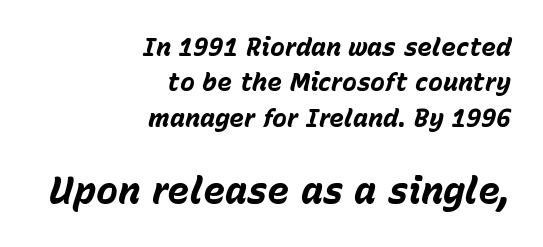
The image shows 37 px bold type, italic (leaning right); set right-aligned, normal line spacing (1.42x), normal letter spacing, not underlined; the second (bottom) block is 1.48x larger; low stroke contrast and a medium x-height.
